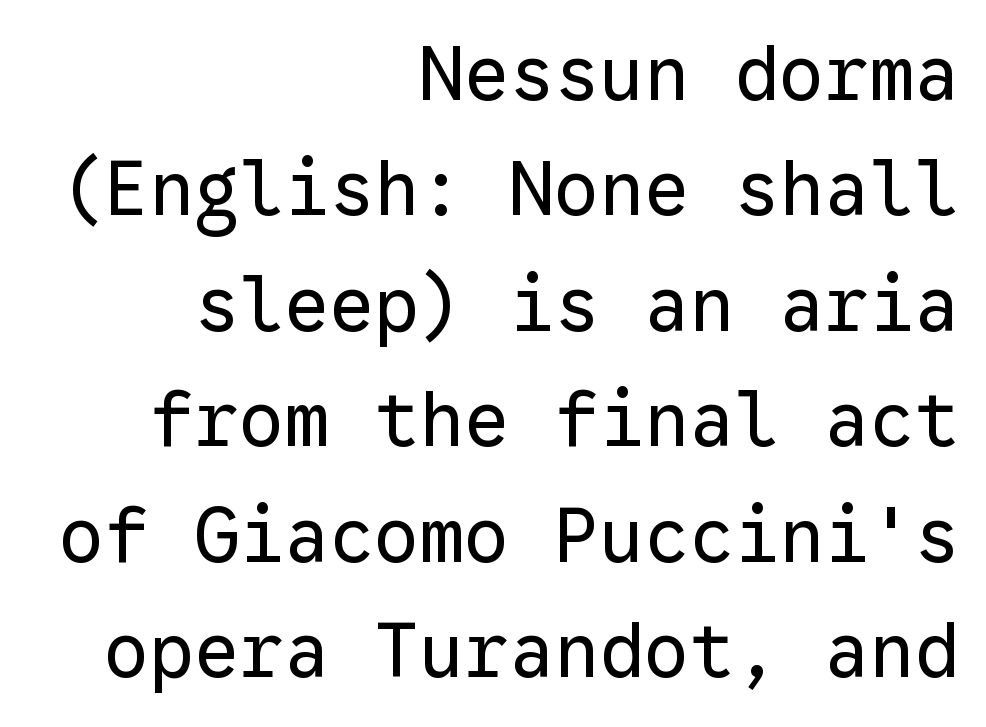
The image shows 75 px regular-weight sans-serif type, upright, monospaced; set right-aligned, normal line spacing (1.54x), normal letter spacing, not underlined; low stroke contrast and a medium x-height.
